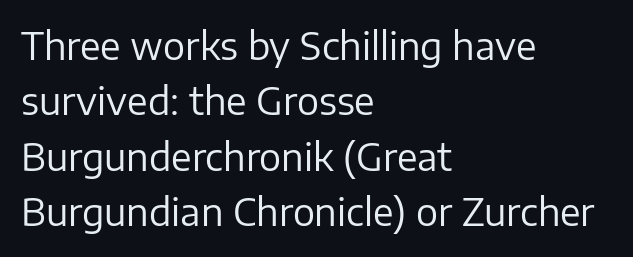
Q: Is the text bold? A: No.
Q: Is the text italic (slanted)? A: No, it is upright.
Q: Is the typeface a serif or a sans-serif typeface? A: Sans-serif.
Q: Is the text underlined? A: No.
Q: How is the paragraph aligned? A: Left-aligned.
Q: Is the spacing between letters normal or unusually wide? A: Normal.
Q: Is the spacing between lines tight, normal or loose? A: Normal.
Q: Width (condensed, normal, or wide)? A: Normal.
Q: Stroke contrast? A: Low.
Q: x-height? A: Medium.
Q: Monospaced? A: No.
